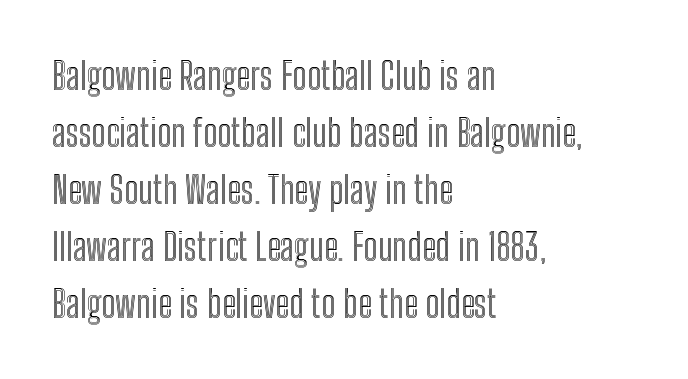
When letters stand straight like this, we call the style roman or upright. Tracking here is standard; glyphs follow each other at the usual distance. Notice how descenders clear the ascenders below comfortably — that's standard leading. Spacing verdict: proportional, widths tailored to each character. The rag falls on the right side of this text block.
